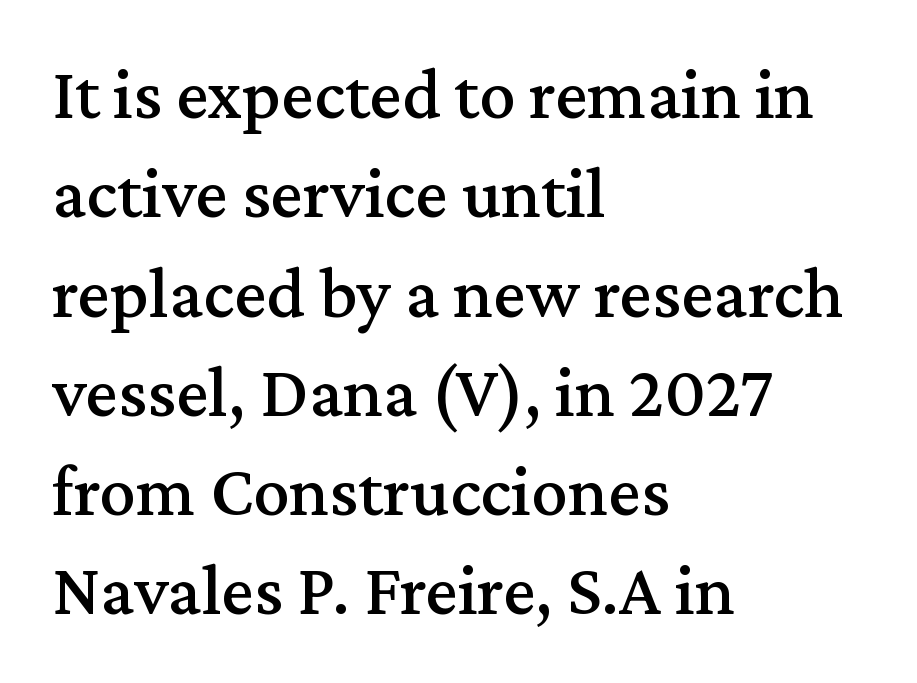
Q: Is the text italic (slanted)? A: No, it is upright.
Q: Is the typeface a serif or a sans-serif typeface? A: Serif.
Q: Is the text underlined? A: No.
Q: How is the paragraph aligned? A: Left-aligned.
Q: Is the spacing between letters normal or unusually wide? A: Normal.
Q: Is the spacing between lines tight, normal or loose? A: Normal.
Q: Width (condensed, normal, or wide)? A: Normal.
Q: Stroke contrast? A: Medium.
Q: x-height? A: Medium.
Q: Monospaced? A: No.
